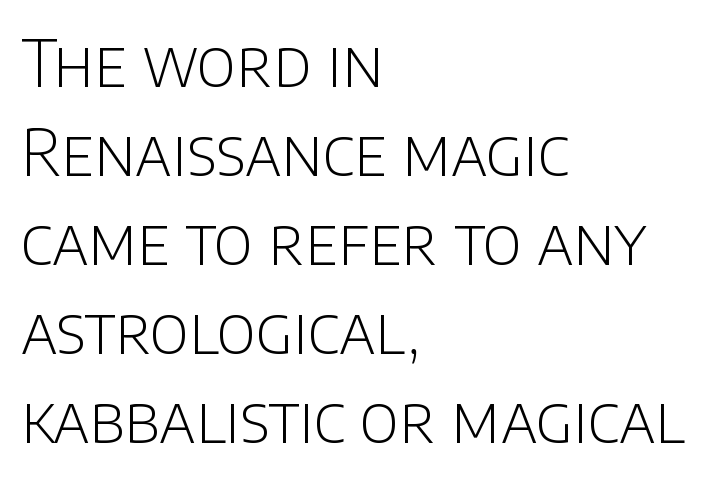
The image shows 64 px light sans-serif type, upright; set left-aligned, normal line spacing (1.39x), normal letter spacing, not underlined; low stroke contrast and a large x-height.
